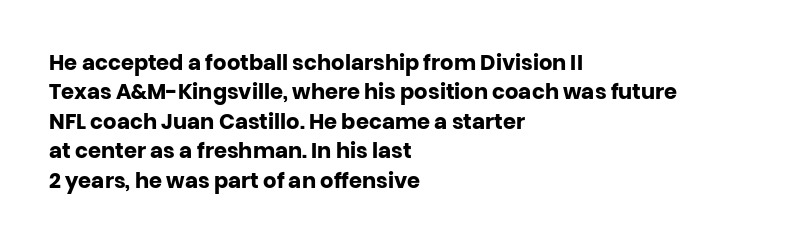
The image shows 21 px bold type, upright; set left-aligned, normal line spacing (1.4x), normal letter spacing, not underlined.
